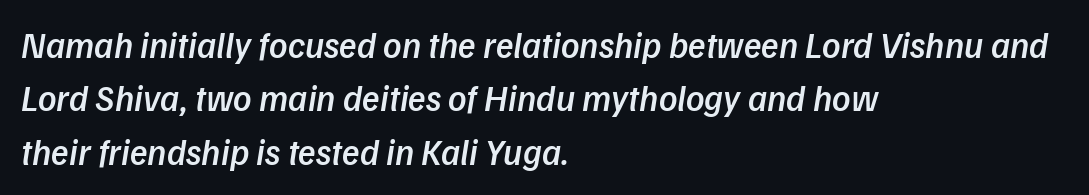
The typesetting leans somewhat heavy: a semibold. Tracking here is standard; glyphs follow each other at the usual distance. If you measured baseline to baseline, you'd find a middling distance. You can tell it's italic because the verticals aren't actually vertical.
